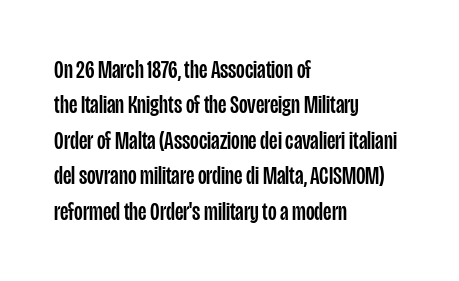
{"italic": "no", "underline": "no", "align": "left", "line_spacing": "normal", "line_spacing_ratio": 1.42, "letter_spacing": "normal", "letter_spacing_em": 0.0, "glyph_px": 25}
